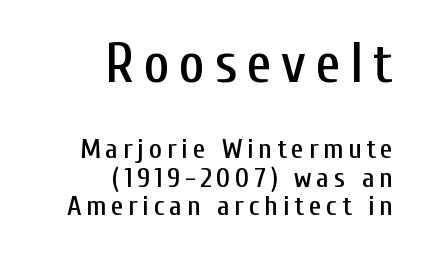
Rule under the text: the space is simply empty. The passage shown is typeset with a sans-serif family. The face used here is proportionally spaced, like ordinary book or web type. Reading down the column, the eye jumps only a short way to each next line.
